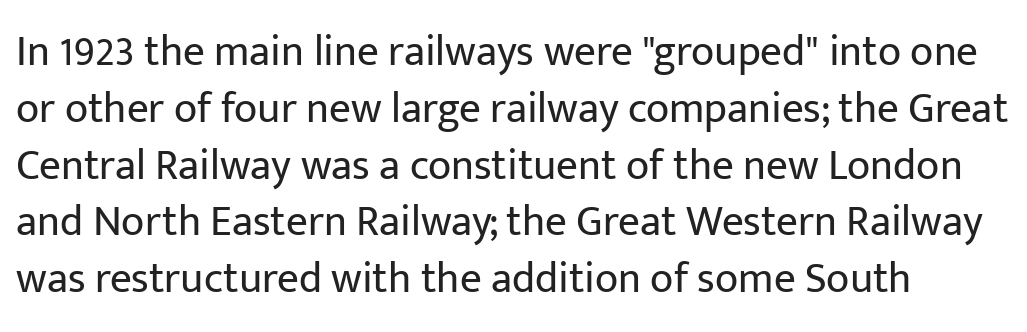
{"serif": "no", "italic": "no", "bold": "no", "weight": "regular", "width": "normal", "stroke_contrast": "low", "x_height": "medium", "monospaced": "no", "underline": "no", "line_spacing": "normal", "line_spacing_ratio": 1.32, "letter_spacing": "normal", "letter_spacing_em": 0.0, "glyph_px": 43}
